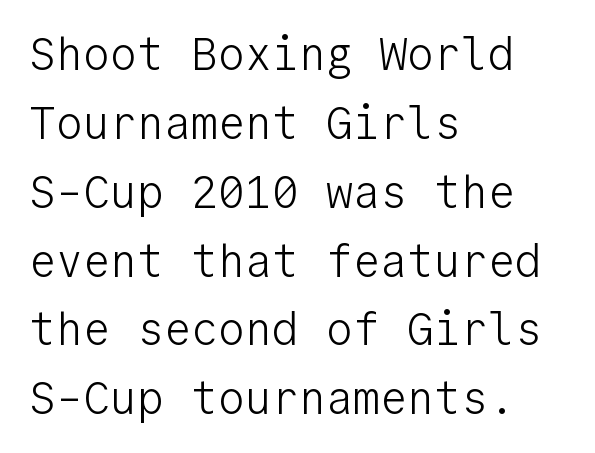
Q: Is the text bold? A: No.
Q: Is the text italic (slanted)? A: No, it is upright.
Q: Is the typeface a serif or a sans-serif typeface? A: Sans-serif.
Q: Is the text underlined? A: No.
Q: How is the paragraph aligned? A: Left-aligned.
Q: Is the spacing between letters normal or unusually wide? A: Normal.
Q: Is the spacing between lines tight, normal or loose? A: Normal.
Q: Width (condensed, normal, or wide)? A: Normal.
Q: Stroke contrast? A: Low.
Q: x-height? A: Medium.
Q: Monospaced? A: Yes.
